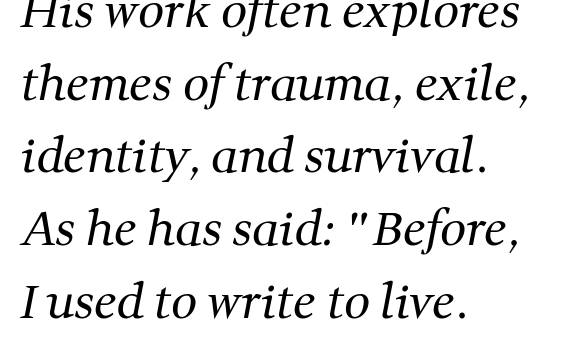
{"serif": "yes", "bold": "no", "weight": "regular", "width": "normal", "stroke_contrast": "medium", "x_height": "medium", "monospaced": "no", "underline": "no", "align": "left", "line_spacing": "normal", "line_spacing_ratio": 1.58, "letter_spacing": "normal", "letter_spacing_em": 0.0, "glyph_px": 46}
